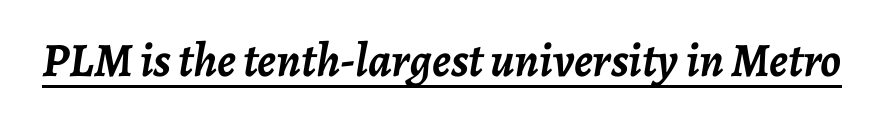
Q: Is the text bold? A: Yes.
Q: Is the text italic (slanted)? A: Yes, it leans right by about 7 degrees.
Q: Is the text underlined? A: Yes.
Q: Is the spacing between letters normal or unusually wide? A: Normal.
Q: Width (condensed, normal, or wide)? A: Normal.
Q: Stroke contrast? A: Low.
Q: x-height? A: Medium.
Q: Monospaced? A: No.
